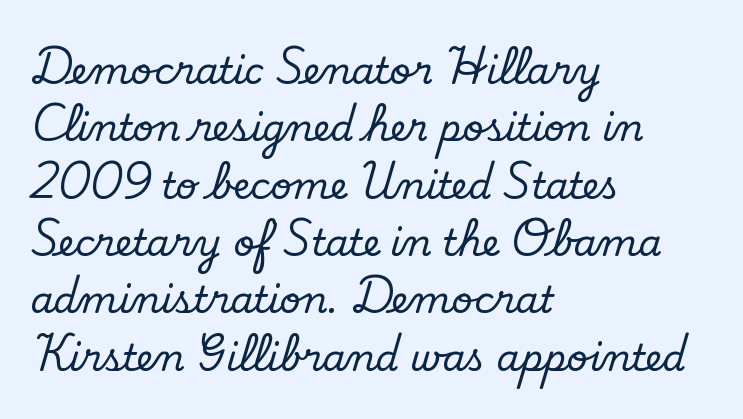
{"serif": "yes", "width": "normal", "stroke_contrast": "low", "x_height": "small", "monospaced": "no", "underline": "no", "align": "left", "line_spacing": "normal", "line_spacing_ratio": 1.55, "letter_spacing": "normal", "letter_spacing_em": 0.0, "glyph_px": 37}
